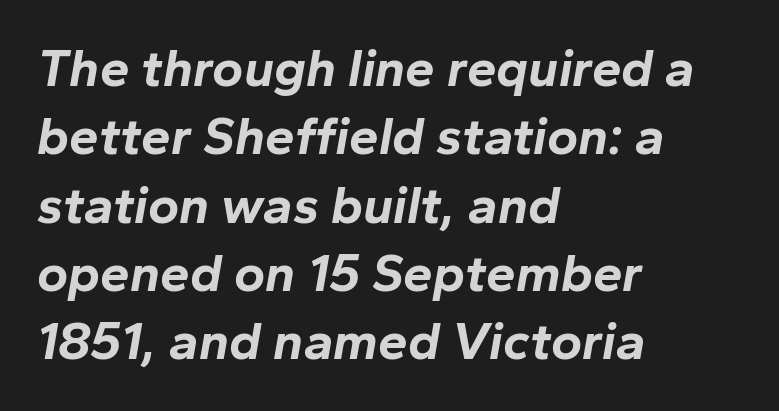
The space beneath each line is pristine and unruled. The designer left line spacing at the default. Slant detected: the letters are inclined. Students, note that the glyphs here touch the page at normal intervals.
